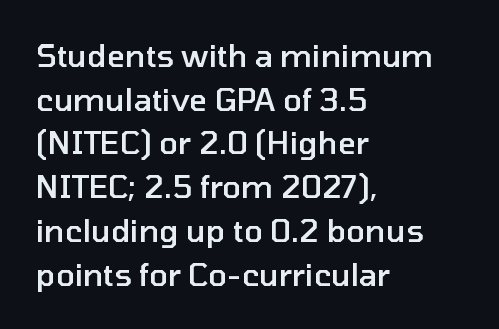
These lines keep a tight, regular rhythm from letter to letter. The string is rendered with underlining switched off. If you drew a line through each stem, it would be perfectly vertical. The block of text has a typical density, with ordinary space between rows. Emphasis by weight is partial: semibold.
